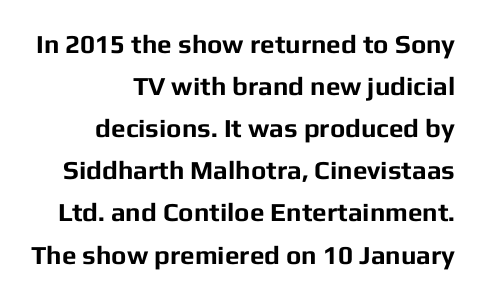
{"italic": "no", "bold": "yes", "underline": "no", "align": "right", "line_spacing": "normal", "line_spacing_ratio": 1.62, "letter_spacing": "normal", "letter_spacing_em": 0.0, "glyph_px": 26}
